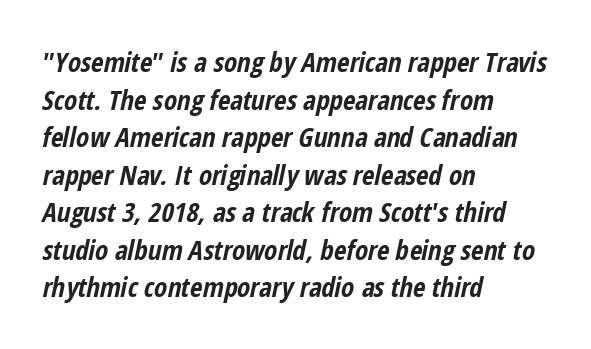
Q: Is the text bold? A: Yes.
Q: Is the text italic (slanted)? A: Yes, it leans right by about 12 degrees.
Q: Is the text underlined? A: No.
Q: How is the paragraph aligned? A: Left-aligned.
Q: Is the spacing between letters normal or unusually wide? A: Normal.
Q: Is the spacing between lines tight, normal or loose? A: Normal.
